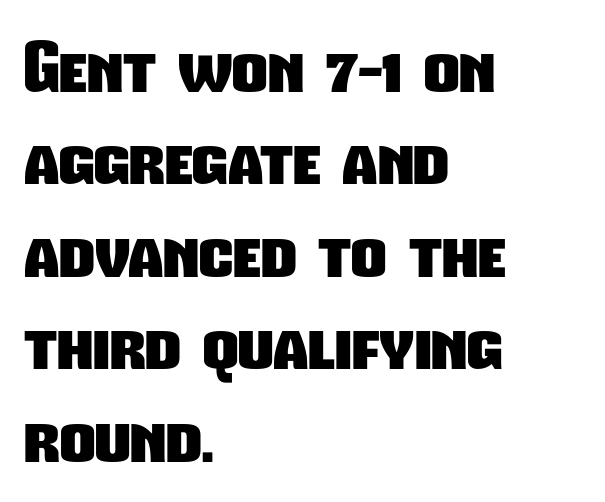
{"serif": "no", "bold": "yes", "weight": "heavy", "width": "condensed", "stroke_contrast": "low", "x_height": "medium", "monospaced": "no", "underline": "no", "align": "left", "line_spacing": "normal", "line_spacing_ratio": 1.34, "letter_spacing": "normal", "letter_spacing_em": 0.0, "glyph_px": 69}
